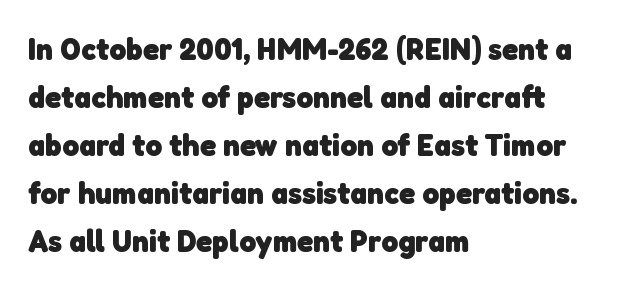
Each row of text sits above clean, open space. Is the letter spacing exaggerated? No — it looks like the ordinary default. To sum up the face: it is a sans, with no serifs. Every letter is thick-stroked: bold, no question. The paragraph has a hard left edge and a soft right edge.
